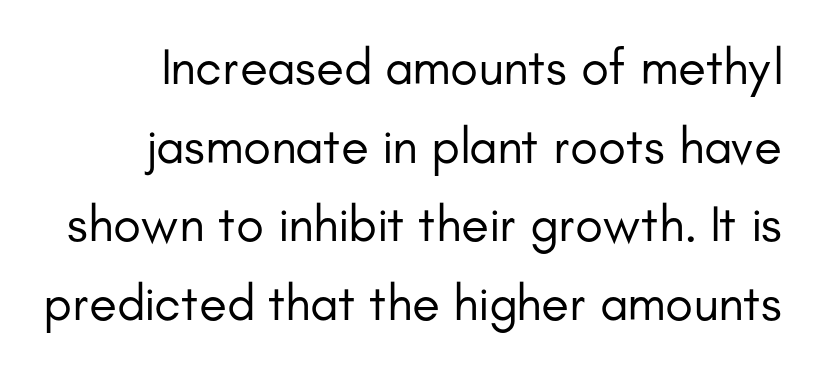
{"serif": "no", "italic": "no", "bold": "no", "weight": "regular", "width": "normal", "stroke_contrast": "low", "x_height": "small", "monospaced": "no", "underline": "no", "line_spacing": "normal", "line_spacing_ratio": 1.54, "letter_spacing": "normal", "letter_spacing_em": 0.0, "glyph_px": 51}
